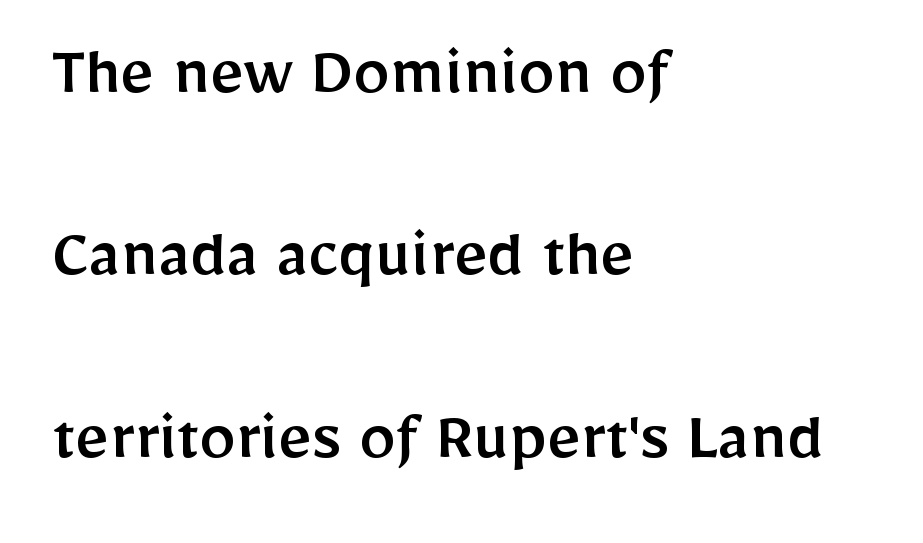
Q: Is the text italic (slanted)? A: No, it is upright.
Q: Is the typeface a serif or a sans-serif typeface? A: Sans-serif.
Q: Is the text underlined? A: No.
Q: How is the paragraph aligned? A: Left-aligned.
Q: Is the spacing between letters normal or unusually wide? A: Normal.
Q: Is the spacing between lines tight, normal or loose? A: Loose.
Q: Width (condensed, normal, or wide)? A: Normal.
Q: Stroke contrast? A: Low.
Q: x-height? A: Medium.
Q: Monospaced? A: No.
